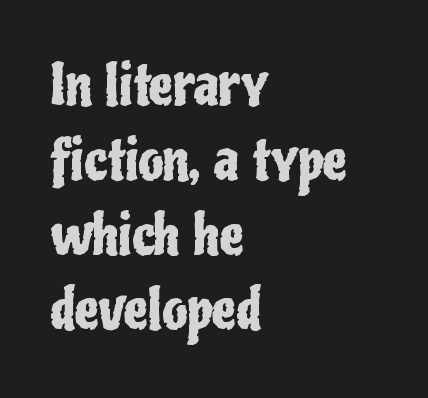
{"serif": "no", "italic": "no", "width": "condensed", "stroke_contrast": "low", "x_height": "medium", "monospaced": "no", "underline": "no", "align": "left", "line_spacing": "normal", "line_spacing_ratio": 1.36, "letter_spacing": "normal", "letter_spacing_em": 0.0, "glyph_px": 55}
